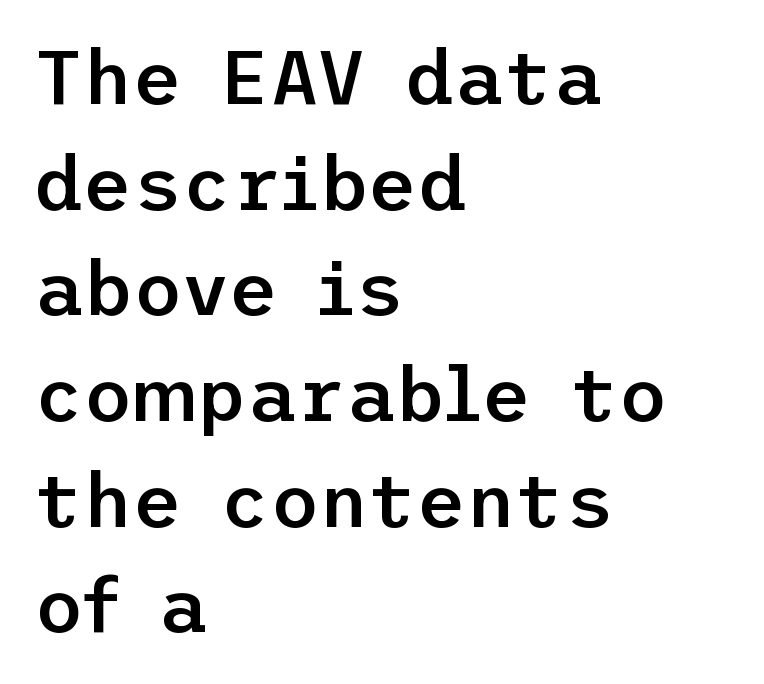
Is the type bold? Partly — it's a semibold, heavier than regular but not fully bold. Summary of vertical rhythm: regular, with standard interline spacing. Layout note: lines flush left. Notice how the stems are strictly vertical — no italics here. The passage shown is typeset with a sans-serif family. No extra tracking has been applied to these lines.
